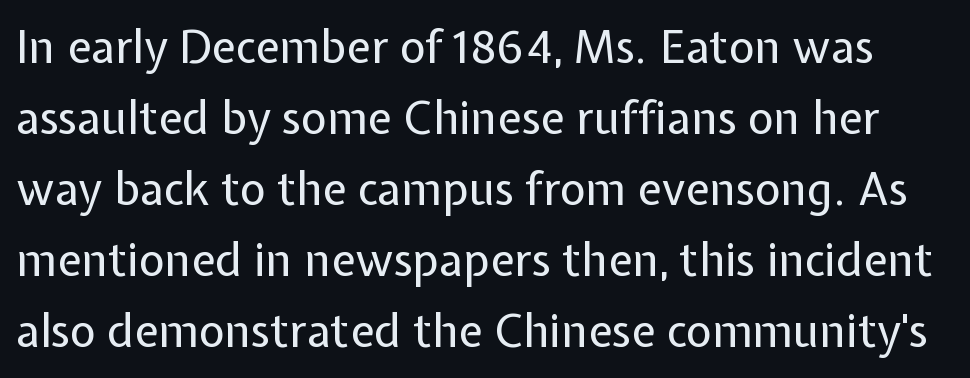
Q: Is the text bold? A: No.
Q: Is the text italic (slanted)? A: No, it is upright.
Q: Is the typeface a serif or a sans-serif typeface? A: Sans-serif.
Q: Is the text underlined? A: No.
Q: Is the spacing between letters normal or unusually wide? A: Normal.
Q: Is the spacing between lines tight, normal or loose? A: Normal.
Q: Width (condensed, normal, or wide)? A: Normal.
Q: Stroke contrast? A: Low.
Q: x-height? A: Medium.
Q: Monospaced? A: No.
